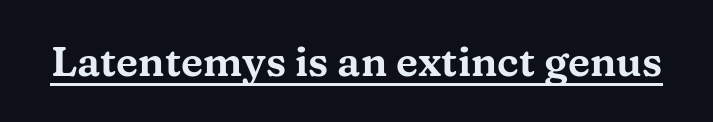
The image shows 41 px wide serif type, upright; set normal letter spacing, underlined; medium stroke contrast and a medium x-height.
